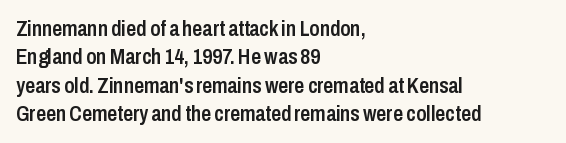
{"italic": "no", "bold": "semi", "underline": "no", "align": "left", "line_spacing": "normal", "line_spacing_ratio": 1.29, "letter_spacing": "normal", "letter_spacing_em": 0.0, "glyph_px": 22}
